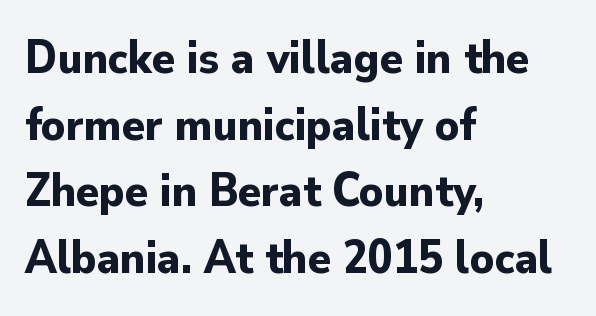
The image shows 47 px bold sans-serif type, upright; set left-aligned, normal line spacing (1.42x), normal letter spacing, not underlined; low stroke contrast and a small x-height.
